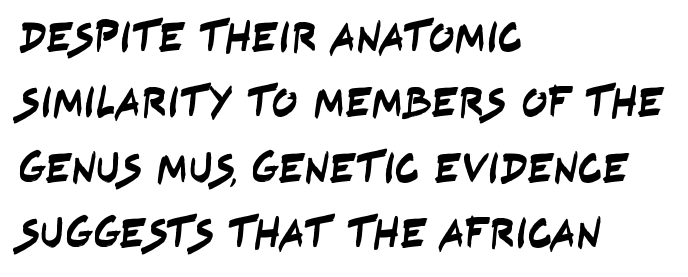
{"serif": "no", "width": "condensed", "stroke_contrast": "low", "x_height": "large", "monospaced": "no", "underline": "no", "align": "left", "line_spacing": "normal", "line_spacing_ratio": 1.52, "letter_spacing": "normal", "letter_spacing_em": 0.0, "glyph_px": 43}
